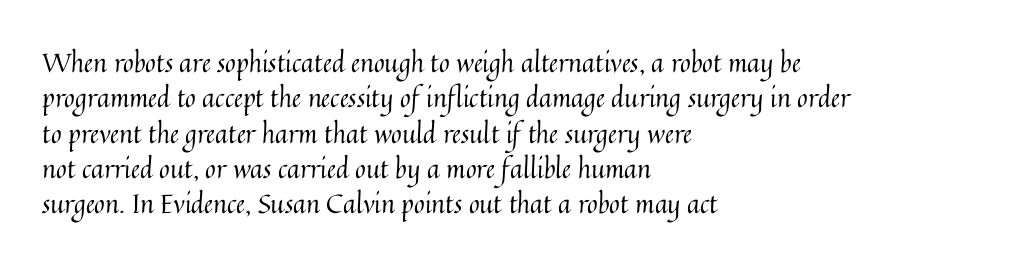
Vertically, the passage feels balanced, rows spaced as you'd expect. A bare baseline throughout the passage. Think standard paragraph weight, or any step lighter than that.
